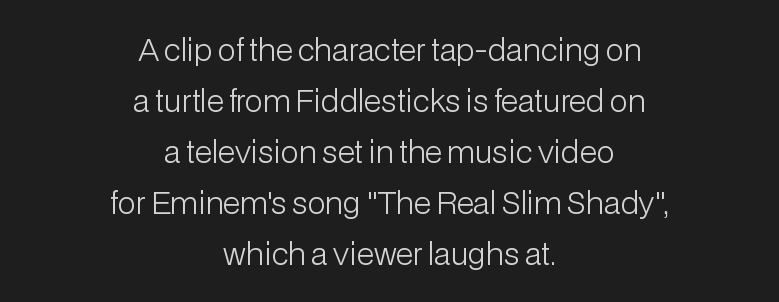
Q: Is the text bold? A: No.
Q: Is the text italic (slanted)? A: No, it is upright.
Q: Is the typeface a serif or a sans-serif typeface? A: Sans-serif.
Q: Is the text underlined? A: No.
Q: How is the paragraph aligned? A: Centered.
Q: Is the spacing between letters normal or unusually wide? A: Normal.
Q: Is the spacing between lines tight, normal or loose? A: Normal.
Q: Width (condensed, normal, or wide)? A: Normal.
Q: Stroke contrast? A: Low.
Q: x-height? A: Medium.
Q: Monospaced? A: No.
